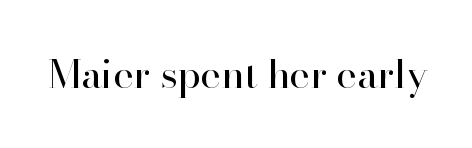
Quick note: not italic, upright. Lines of text with bare space underneath. You could call the tracking neutral — neither tight nor loose. These glyphs show unthickened strokes, regular width or finer. Is this a sans? No — the strokes have serifs. The face used here is proportionally spaced, like ordinary book or web type.
